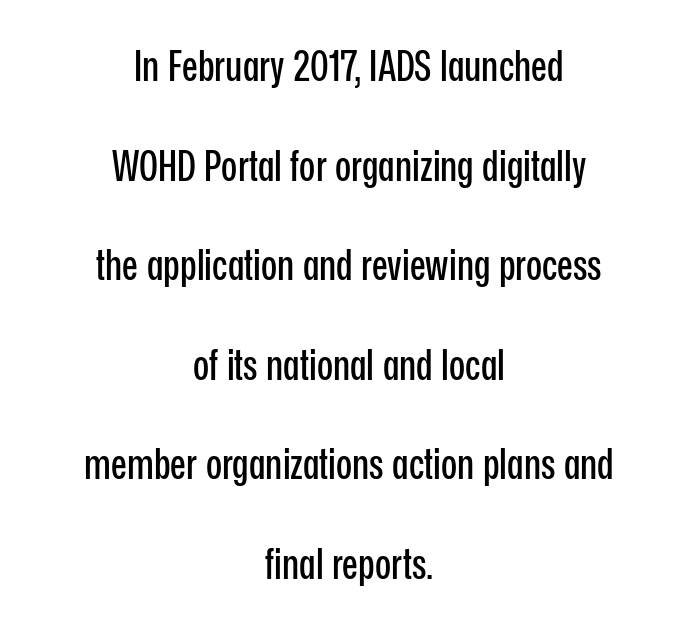
Spacing between characters is what you'd get straight out of the box. This sample is center-justified, so both line endings float freely. Rendered with straight, roman letterforms. The foot of each line stays bare and open. Leading is clearly above the norm, producing a sparse column.
